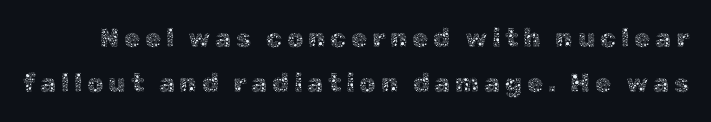
The image shows 26 px text type, upright; set line spacing 1.74x, not underlined.
